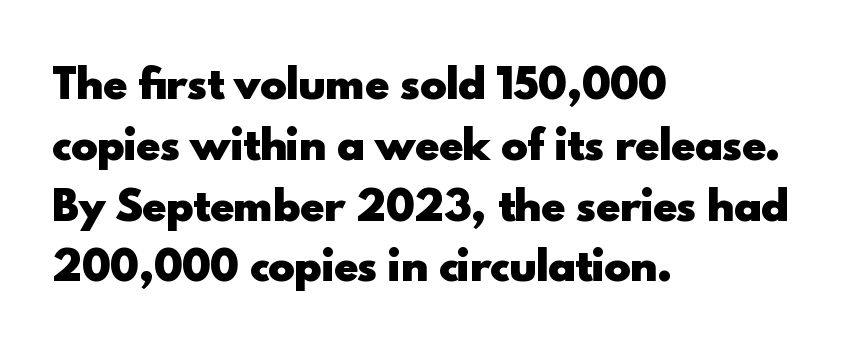
Reading down the column, the eye jumps a familiar distance to each next line. This sample uses a sans-serif face. The rendering anchors every line to the left-hand side. These lines were composed using upright roman letters.
